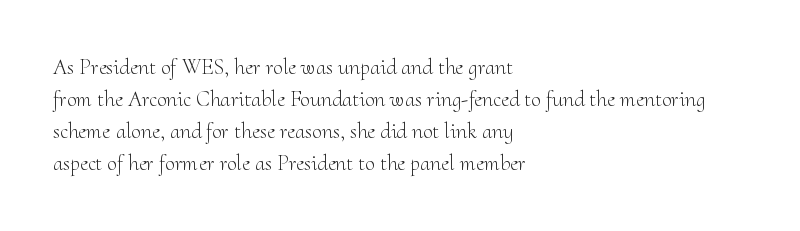
Q: Is the text bold? A: No.
Q: Is the text italic (slanted)? A: No, it is upright.
Q: Is the text underlined? A: No.
Q: How is the paragraph aligned? A: Left-aligned.
Q: Is the spacing between letters normal or unusually wide? A: Normal.
Q: Is the spacing between lines tight, normal or loose? A: Normal.
